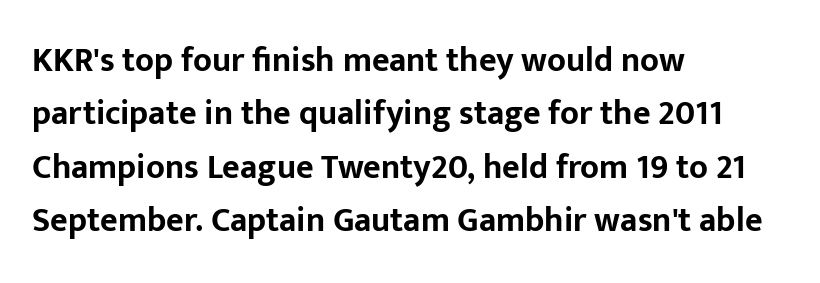
The image shows 34 px bold sans-serif type, upright; set left-aligned, normal line spacing (1.57x), normal letter spacing, not underlined; low stroke contrast and a medium x-height.
